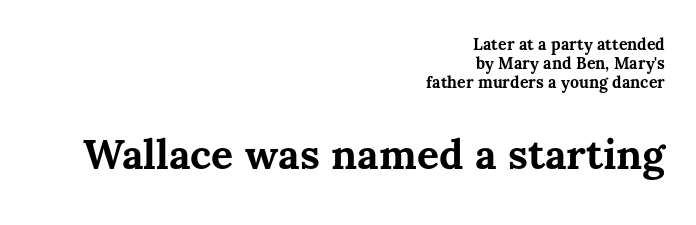
The image shows 41 px bold type, upright; set right-aligned, line spacing 1.19x, normal letter spacing, not underlined; the second (bottom) block is 2.56x larger; medium stroke contrast and a medium x-height.
